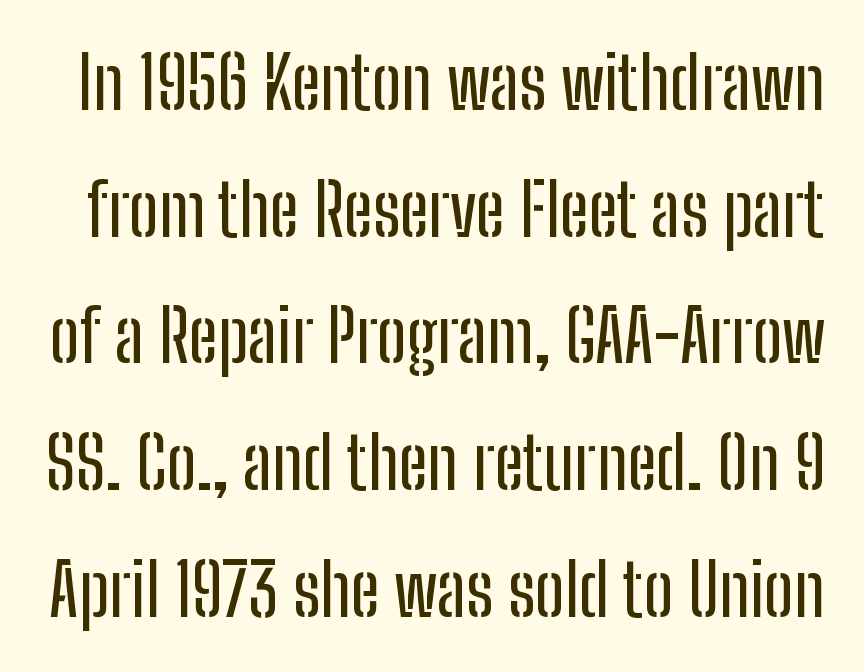
Q: Is the text italic (slanted)? A: No, it is upright.
Q: Is the typeface a serif or a sans-serif typeface? A: Sans-serif.
Q: Is the text underlined? A: No.
Q: Is the spacing between letters normal or unusually wide? A: Normal.
Q: Width (condensed, normal, or wide)? A: Condensed.
Q: Stroke contrast? A: Low.
Q: x-height? A: Medium.
Q: Monospaced? A: No.
